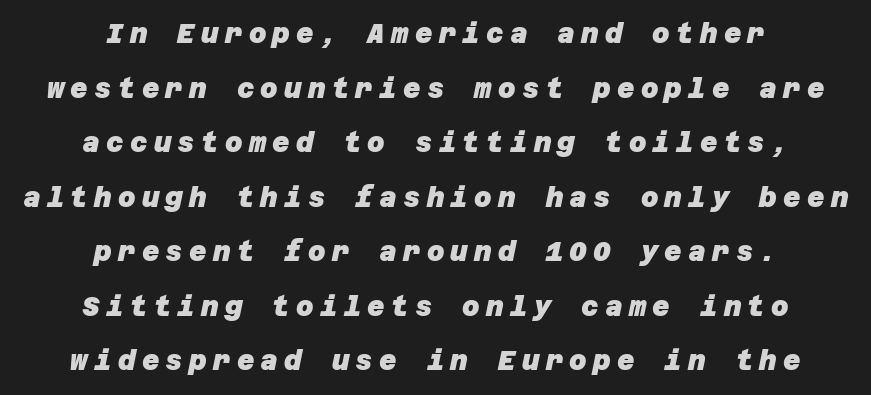
The space beneath each line is pristine and unruled. Heft: maximum for text — a bold. The designer dialed line spacing up above the default. Which margin do the lines hug? Neither — every line sits in the middle. The letterforms stand isolated, each surrounded by extra space.
